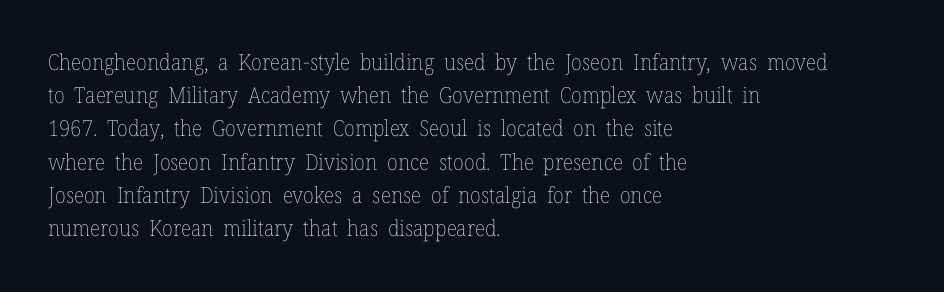
{"italic": "no", "bold": "no", "underline": "no", "align": "left", "line_spacing": "normal", "line_spacing_ratio": 1.51, "letter_spacing": "normal", "letter_spacing_em": 0.0, "glyph_px": 22}
